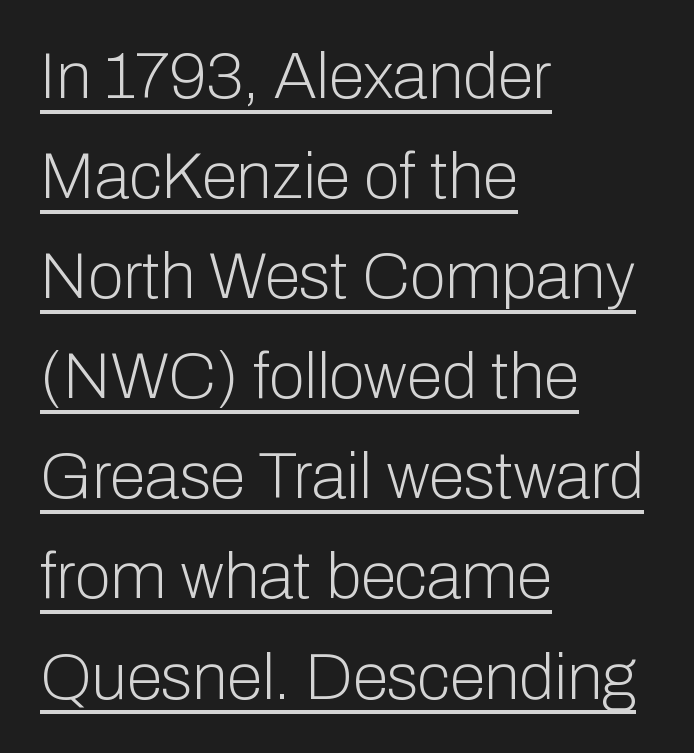
Q: Is the text bold? A: No.
Q: Is the text italic (slanted)? A: No, it is upright.
Q: Is the typeface a serif or a sans-serif typeface? A: Sans-serif.
Q: Is the text underlined? A: Yes.
Q: How is the paragraph aligned? A: Left-aligned.
Q: Is the spacing between letters normal or unusually wide? A: Normal.
Q: Is the spacing between lines tight, normal or loose? A: Normal.
Q: Width (condensed, normal, or wide)? A: Normal.
Q: Stroke contrast? A: Low.
Q: x-height? A: Medium.
Q: Monospaced? A: No.
